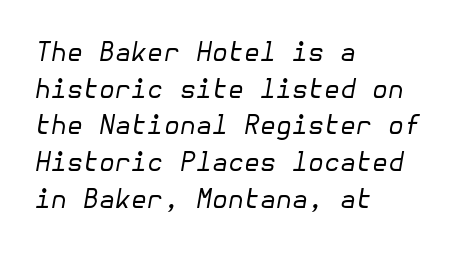
Q: Is the text bold? A: No.
Q: Is the text italic (slanted)? A: Yes, it leans right by about 10 degrees.
Q: Is the text underlined? A: No.
Q: How is the paragraph aligned? A: Left-aligned.
Q: Is the spacing between letters normal or unusually wide? A: Normal.
Q: Is the spacing between lines tight, normal or loose? A: Normal.
